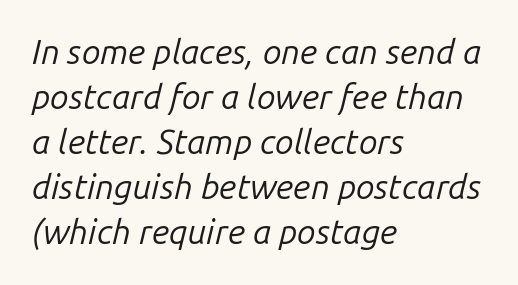
Q: Is the text bold? A: No.
Q: Is the text italic (slanted)? A: Yes, it leans right by about 14 degrees.
Q: Is the text underlined? A: No.
Q: How is the paragraph aligned? A: Left-aligned.
Q: Is the spacing between letters normal or unusually wide? A: Normal.
Q: Is the spacing between lines tight, normal or loose? A: Normal.
Q: Width (condensed, normal, or wide)? A: Normal.
Q: Stroke contrast? A: Low.
Q: x-height? A: Medium.
Q: Monospaced? A: No.
